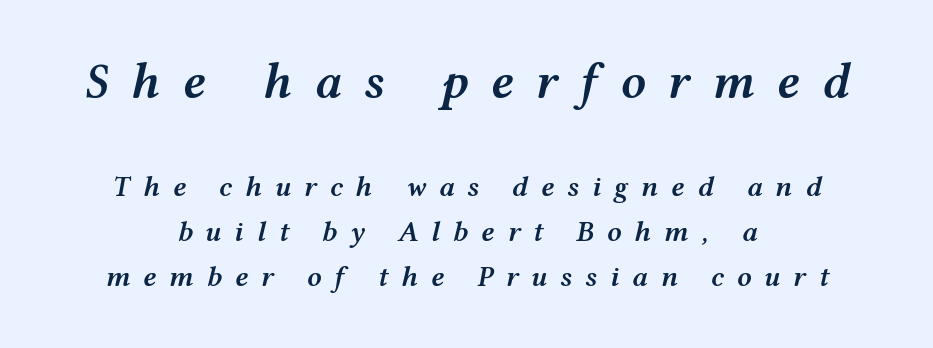
{"italic": "yes", "lean": "right", "slant_degrees": 12, "bold": "semi", "weight": "semibold", "width": "wide", "stroke_contrast": "medium", "x_height": "medium", "monospaced": "no", "underline": "no", "align": "center", "line_spacing": "normal", "line_spacing_ratio": 1.55, "letter_spacing": "wide", "letter_spacing_em": 0.44, "larger_block": "first", "size_ratio": 1.72, "glyph_px": 50}
